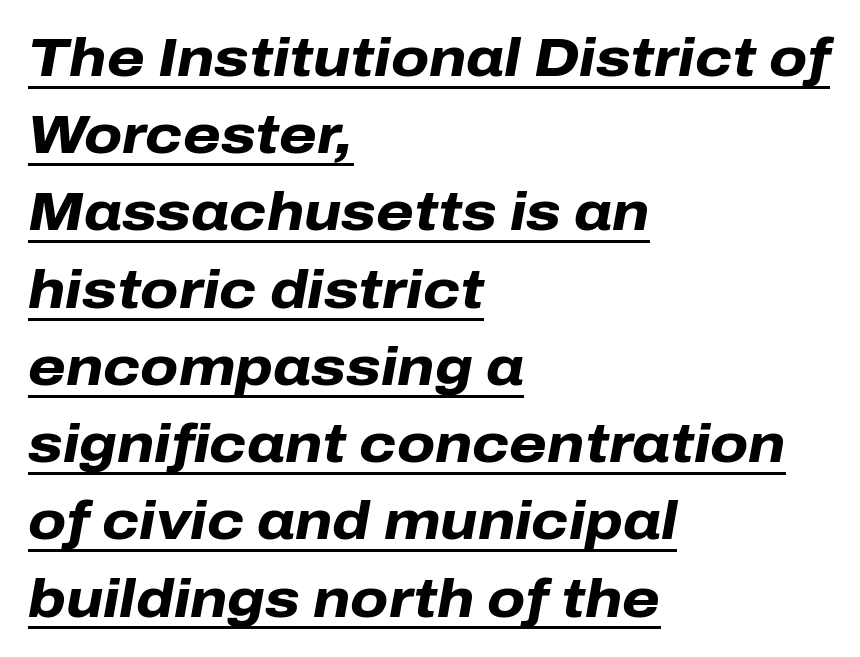
The image shows 54 px heavy type, italic (leaning right); set left-aligned, normal line spacing (1.43x), normal letter spacing, underlined; low stroke contrast and a medium x-height.
